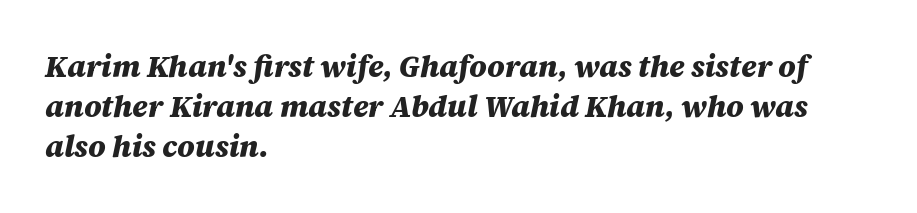
{"italic": "yes", "lean": "right", "slant_degrees": 12, "bold": "yes", "weight": "heavy", "width": "normal", "stroke_contrast": "medium", "x_height": "large", "monospaced": "no", "underline": "no", "align": "left", "line_spacing": "normal", "line_spacing_ratio": 1.33, "letter_spacing": "normal", "letter_spacing_em": 0.0, "glyph_px": 30}
